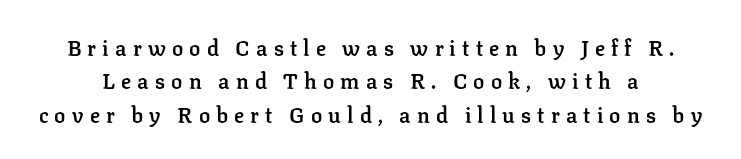
The image shows 21 px text type, upright; set normal line spacing (1.59x), unusually wide letter spacing (+0.29 em), not underlined.
